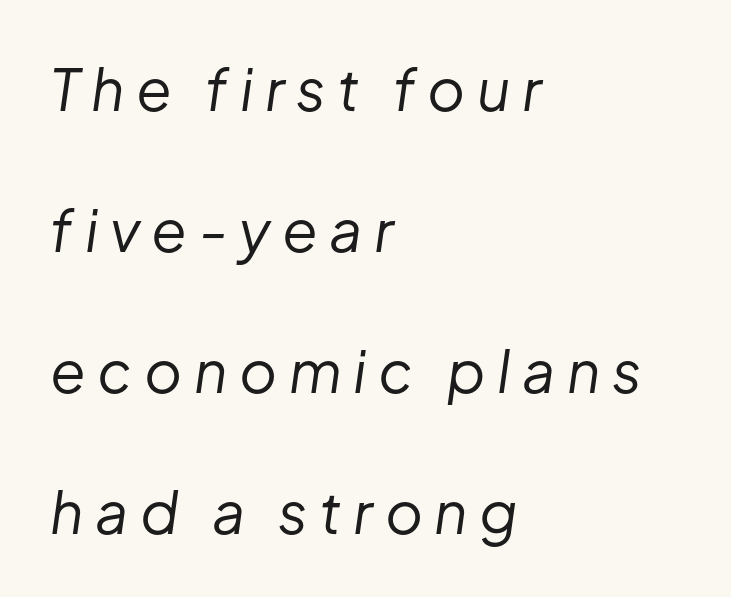
The image shows 58 px regular-weight type, italic (leaning right); set left-aligned, loose line spacing (2.43x), unusually wide letter spacing (+0.2 em), not underlined; low stroke contrast and a medium x-height.
